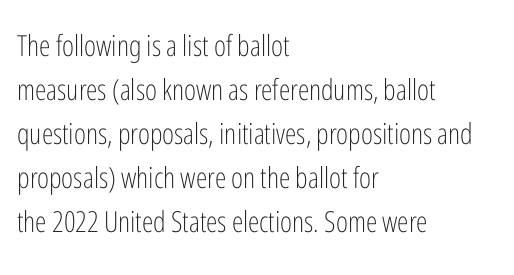
{"serif": "no", "italic": "no", "bold": "no", "weight": "light", "width": "condensed", "stroke_contrast": "low", "x_height": "medium", "monospaced": "no", "underline": "no", "align": "left", "line_spacing": "normal", "line_spacing_ratio": 1.52, "letter_spacing": "normal", "letter_spacing_em": 0.0, "glyph_px": 29}
